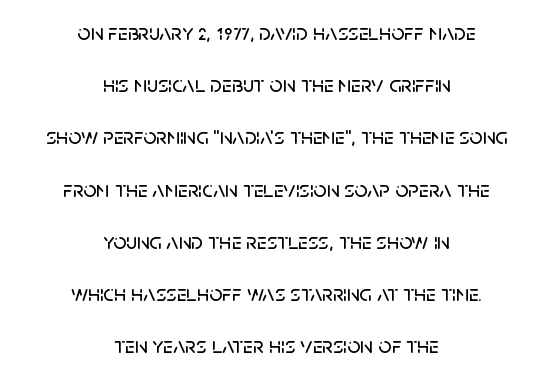
Q: Is the text italic (slanted)? A: No, it is upright.
Q: Is the text underlined? A: No.
Q: How is the paragraph aligned? A: Centered.
Q: Is the spacing between letters normal or unusually wide? A: Normal.
Q: Is the spacing between lines tight, normal or loose? A: Loose.
